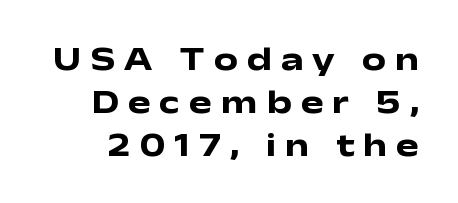
The characters display no serif detailing; their extremities are plain. Each row of text sits above clean, open space. Vertical spacing — default. The type is letterspaced generously, with wide tracking. These lines are rendered in a variable-pitch font. These words are printed bold, with thick strokes throughout.
